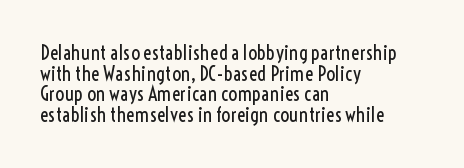
Quick note: underline off. Caption: multi-line text, flush left, ragged right. No heavy texture on the line: the type isn't bold. Notice how the stems are strictly vertical — no italics here. The vertical gap from one line to the next is small. The line texture is even and compact thanks to regular tracking.
